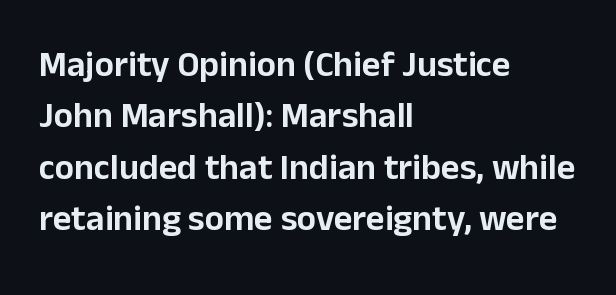
Q: Is the text italic (slanted)? A: No, it is upright.
Q: Is the typeface a serif or a sans-serif typeface? A: Sans-serif.
Q: Is the text underlined? A: No.
Q: How is the paragraph aligned? A: Left-aligned.
Q: Is the spacing between letters normal or unusually wide? A: Normal.
Q: Is the spacing between lines tight, normal or loose? A: Normal.
Q: Width (condensed, normal, or wide)? A: Normal.
Q: Stroke contrast? A: Low.
Q: x-height? A: Medium.
Q: Monospaced? A: No.
